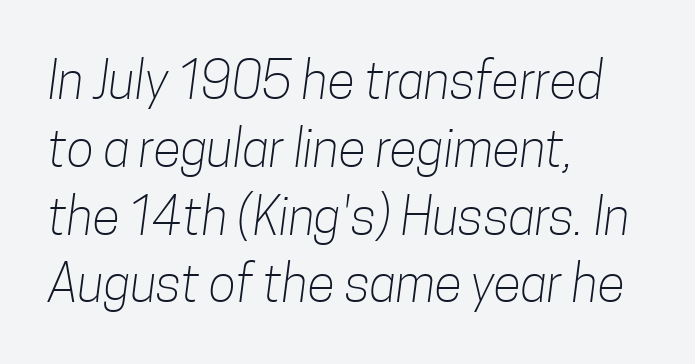
Regarding leading, the lines here are spaced in the standard way. This rendering uses left alignment, leaving the right contour irregular. The zone under the glyphs is completely vacant. Words appear dense and cohesive because spacing is normal. Weight: not bold — regular or lighter.
